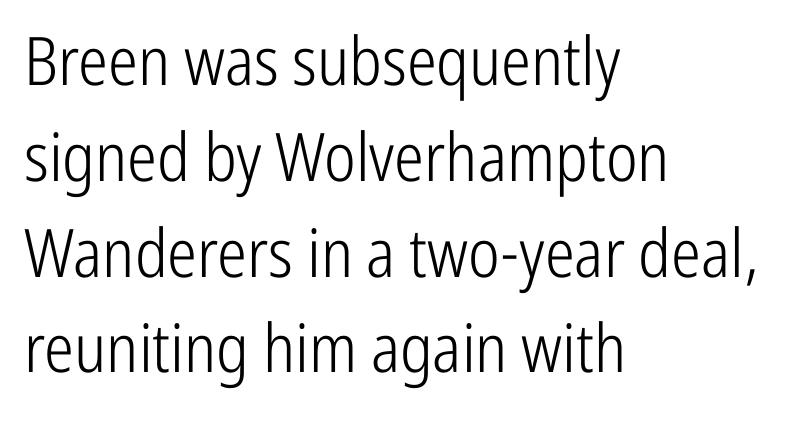
{"serif": "no", "italic": "no", "bold": "no", "weight": "light", "width": "condensed", "stroke_contrast": "low", "x_height": "medium", "monospaced": "no", "underline": "no", "align": "left", "line_spacing": "normal", "line_spacing_ratio": 1.43, "letter_spacing": "normal", "letter_spacing_em": 0.0, "glyph_px": 67}
